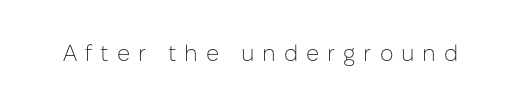
{"italic": "no", "bold": "no", "underline": "no", "letter_spacing": "wide", "letter_spacing_em": 0.34, "glyph_px": 23}
